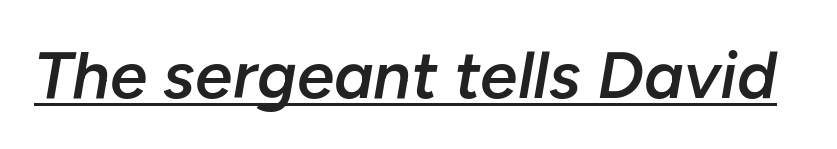
The image shows 67 px semibold type, italic (leaning right); set normal letter spacing, underlined; low stroke contrast and a medium x-height.
